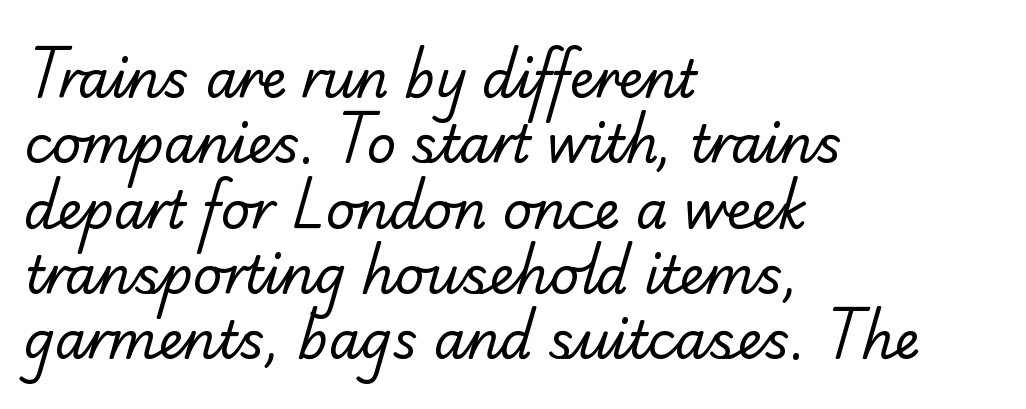
{"serif": "yes", "bold": "no", "weight": "regular", "width": "normal", "stroke_contrast": "low", "x_height": "small", "monospaced": "no", "underline": "no", "align": "left", "line_spacing": "normal", "line_spacing_ratio": 1.28, "letter_spacing": "normal", "letter_spacing_em": 0.0, "glyph_px": 51}
